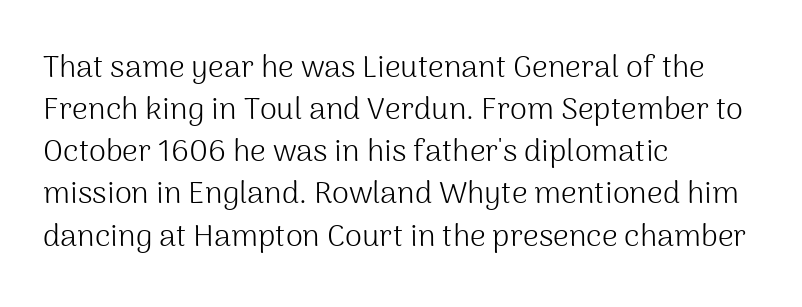
Spacing verdict: proportional, widths tailored to each character. Words appear dense and cohesive because spacing is normal. In CSS terms this would be text-align: left. Every stem runs plumb, perpendicular to the baseline. The letters look calm and open, with moderate or lighter stems. Honestly, the row spacing looks completely unremarkable.
